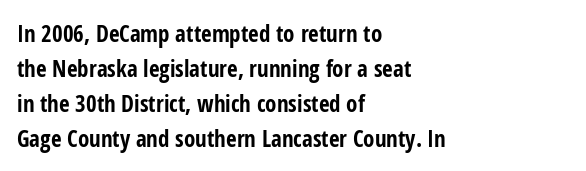
{"italic": "no", "bold": "yes", "underline": "no", "align": "left", "line_spacing": "normal", "line_spacing_ratio": 1.52, "letter_spacing": "normal", "letter_spacing_em": 0.0, "glyph_px": 23}
